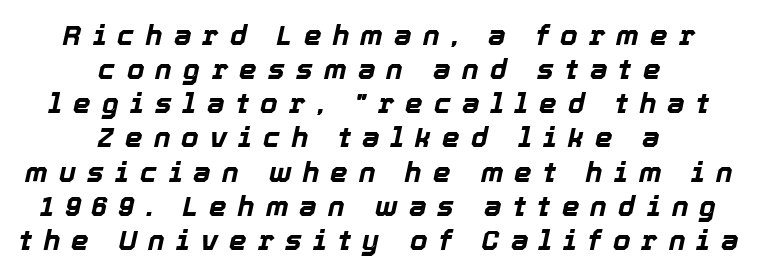
Q: Is the text bold? A: Yes.
Q: Is the text italic (slanted)? A: Yes, it leans right by about 12 degrees.
Q: Is the text underlined? A: No.
Q: How is the paragraph aligned? A: Centered.
Q: Is the spacing between letters normal or unusually wide? A: Unusually wide.
Q: Width (condensed, normal, or wide)? A: Normal.
Q: x-height? A: Medium.
Q: Monospaced? A: No.
